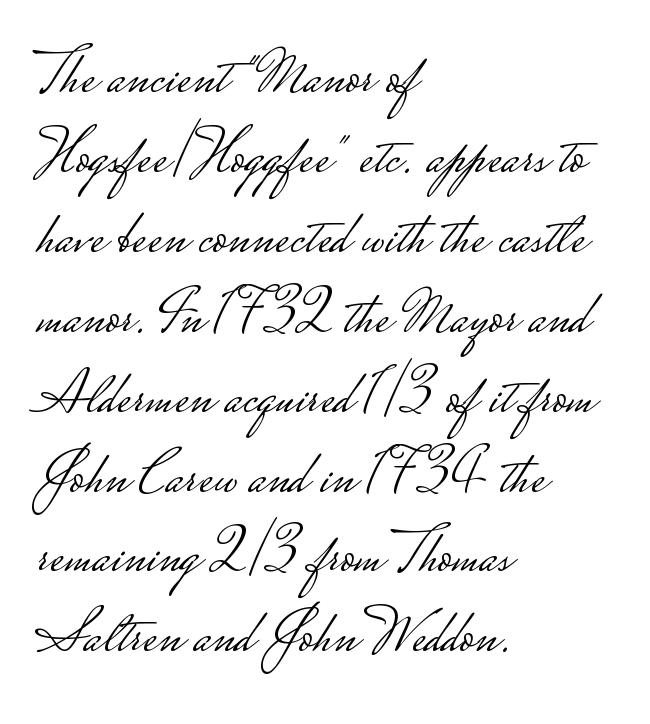
The lines in this sample share a left origin and differ only in where they stop. Underlining? Definitely not there. Think of a printed novel: that variable character pitch is what you see here. A sans-serif font was chosen for this passage. On a weight scale, this lands at 450 or below.
